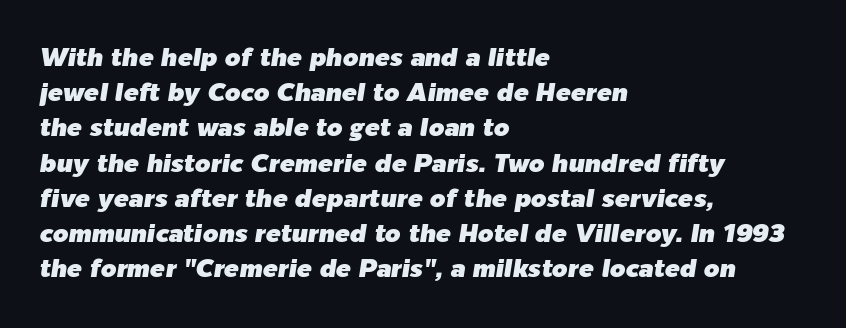
Q: Is the text italic (slanted)? A: Yes, it leans right by about 9 degrees.
Q: Is the text underlined? A: No.
Q: How is the paragraph aligned? A: Left-aligned.
Q: Is the spacing between letters normal or unusually wide? A: Normal.
Q: Is the spacing between lines tight, normal or loose? A: Normal.
